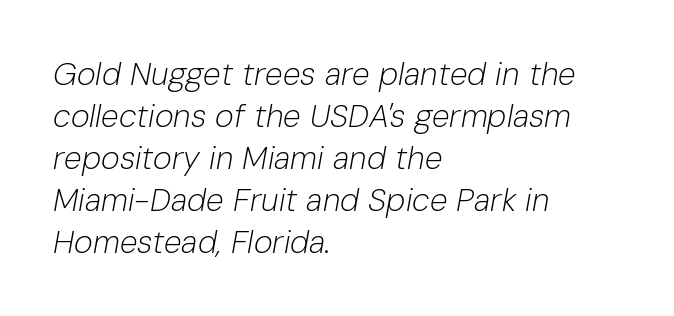
Inter-character spacing is left at the font's built-in metrics. Descender tails drop into unmarked territory. Left-aligned paragraph, ragged on the right. The whole block is typeset with a tilt. Leading: standard. Stroke mass is kept to a normal reading level or below.
